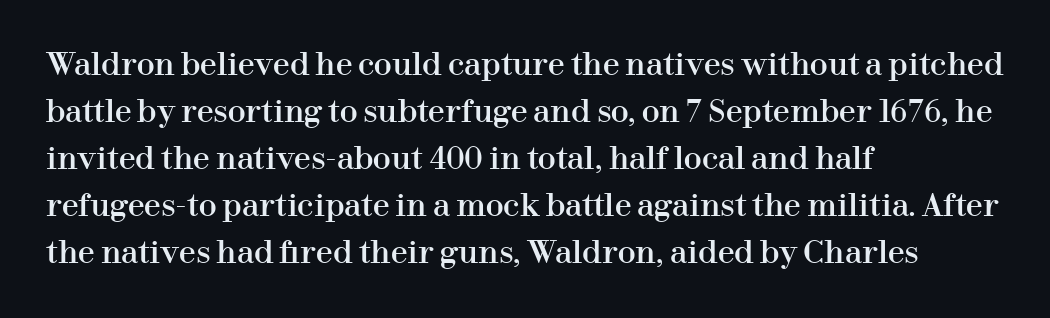
Q: Is the text italic (slanted)? A: No, it is upright.
Q: Is the typeface a serif or a sans-serif typeface? A: Serif.
Q: Is the text underlined? A: No.
Q: How is the paragraph aligned? A: Left-aligned.
Q: Is the spacing between letters normal or unusually wide? A: Normal.
Q: Is the spacing between lines tight, normal or loose? A: Normal.
Q: Width (condensed, normal, or wide)? A: Normal.
Q: Stroke contrast? A: High.
Q: x-height? A: Medium.
Q: Monospaced? A: No.
